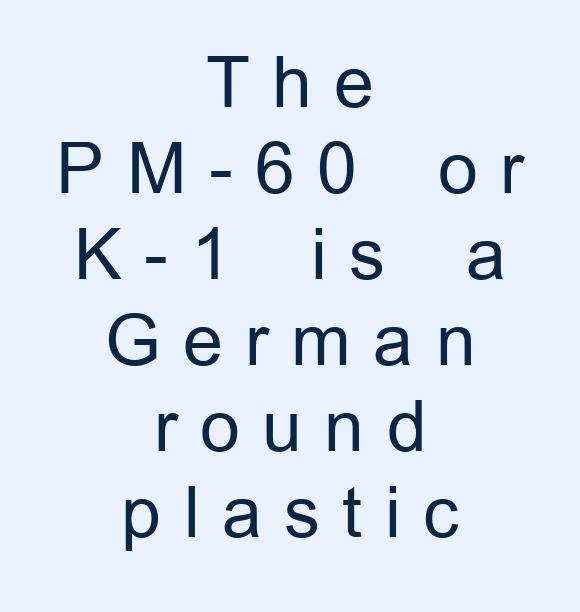
The image shows 70 px regular-weight sans-serif type, upright; set centered, line spacing 1.23x, unusually wide letter spacing (+0.32 em), not underlined; low stroke contrast and a medium x-height.
